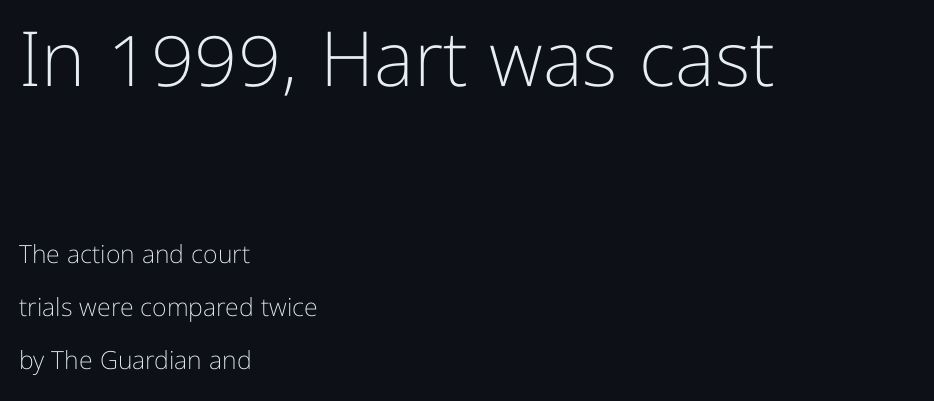
{"serif": "no", "italic": "no", "bold": "no", "weight": "light", "width": "normal", "stroke_contrast": "low", "x_height": "medium", "monospaced": "no", "underline": "no", "align": "left", "line_spacing": "loose", "line_spacing_ratio": 2.12, "letter_spacing": "normal", "letter_spacing_em": 0.0, "larger_block": "first", "size_ratio": 3.04, "glyph_px": 76}
